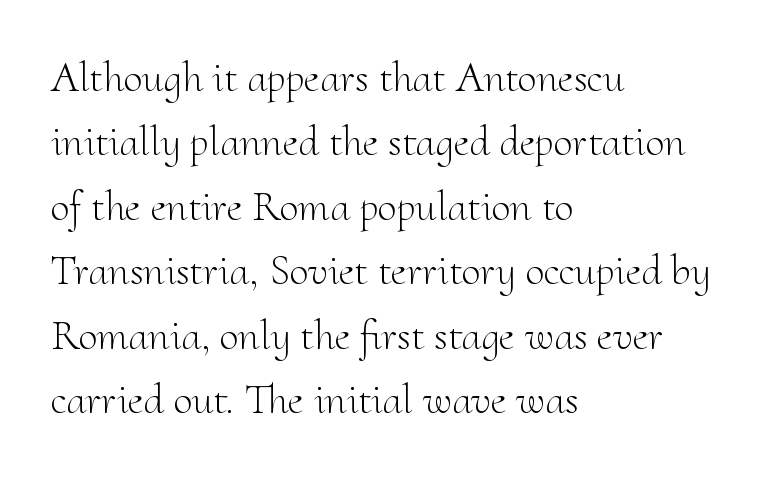
{"serif": "yes", "italic": "no", "bold": "no", "weight": "light", "width": "normal", "stroke_contrast": "medium", "x_height": "small", "monospaced": "no", "underline": "no", "align": "left", "line_spacing": "normal", "line_spacing_ratio": 1.5, "letter_spacing": "normal", "letter_spacing_em": 0.0, "glyph_px": 43}
